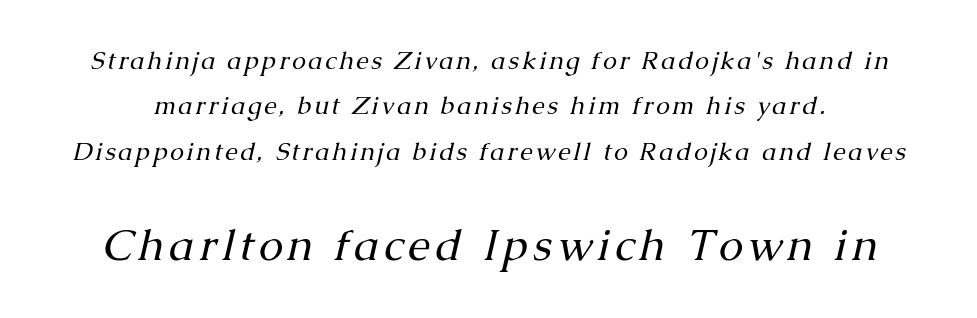
The image shows 44 px regular-weight serif type, italic (leaning right); set line spacing 1.82x, not underlined; the second (bottom) block is 1.76x larger; medium stroke contrast and a medium x-height.
